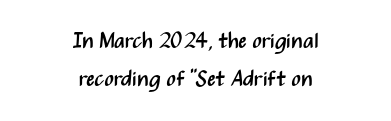
Q: Is the text bold? A: No.
Q: Is the text italic (slanted)? A: No, it is upright.
Q: Is the text underlined? A: No.
Q: How is the paragraph aligned? A: Centered.
Q: Is the spacing between letters normal or unusually wide? A: Normal.
